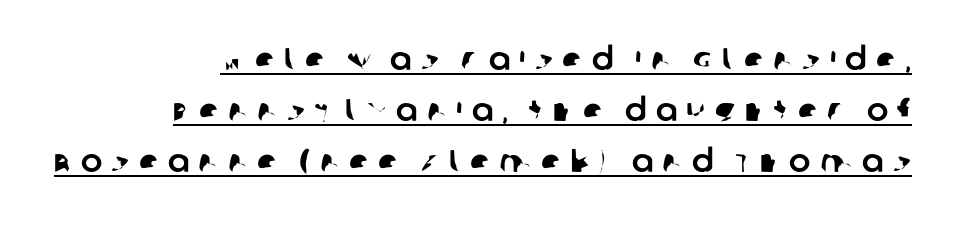
{"serif": "no", "width": "normal", "stroke_contrast": "low", "x_height": "large", "monospaced": "no", "underline": "yes", "align": "right", "line_spacing": "normal", "line_spacing_ratio": 1.6, "letter_spacing": "wide", "letter_spacing_em": 0.29, "glyph_px": 32}
